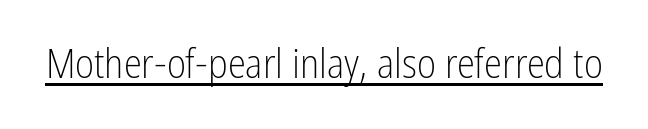
{"serif": "no", "italic": "no", "bold": "no", "weight": "light", "width": "condensed", "stroke_contrast": "low", "x_height": "medium", "monospaced": "no", "underline": "yes", "letter_spacing": "normal", "letter_spacing_em": 0.0, "glyph_px": 41}
